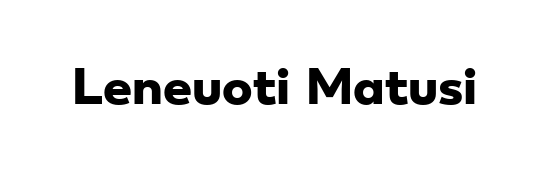
{"serif": "no", "bold": "yes", "weight": "heavy", "width": "wide", "stroke_contrast": "low", "x_height": "small", "monospaced": "no", "underline": "no", "letter_spacing": "normal", "letter_spacing_em": 0.0, "glyph_px": 46}
